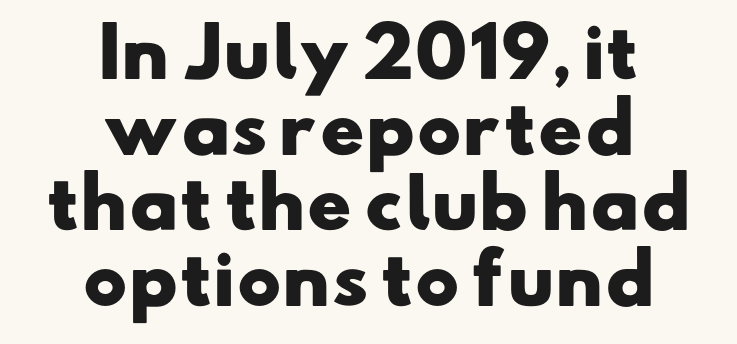
The words here are not underlined. Compared with a flush-left layout, this one balances lines on the center instead. Does the leading feel generous? Not at all — it's pinched. The sample has been set heavy, in full bold.
